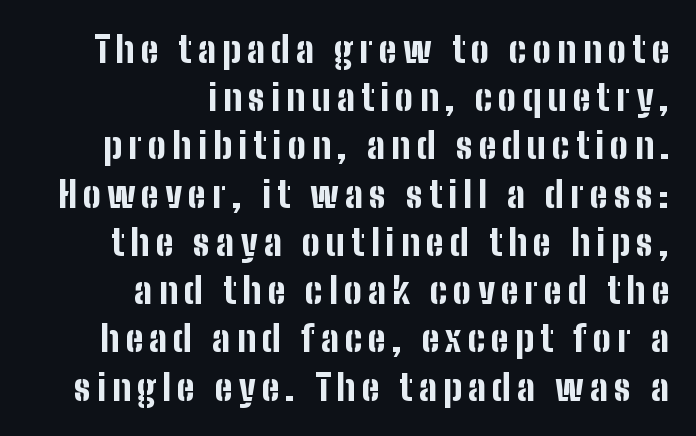
The image shows 36 px bold, condensed sans-serif type, upright; set right-aligned, normal line spacing (1.34x), not underlined; low stroke contrast and a medium x-height.
